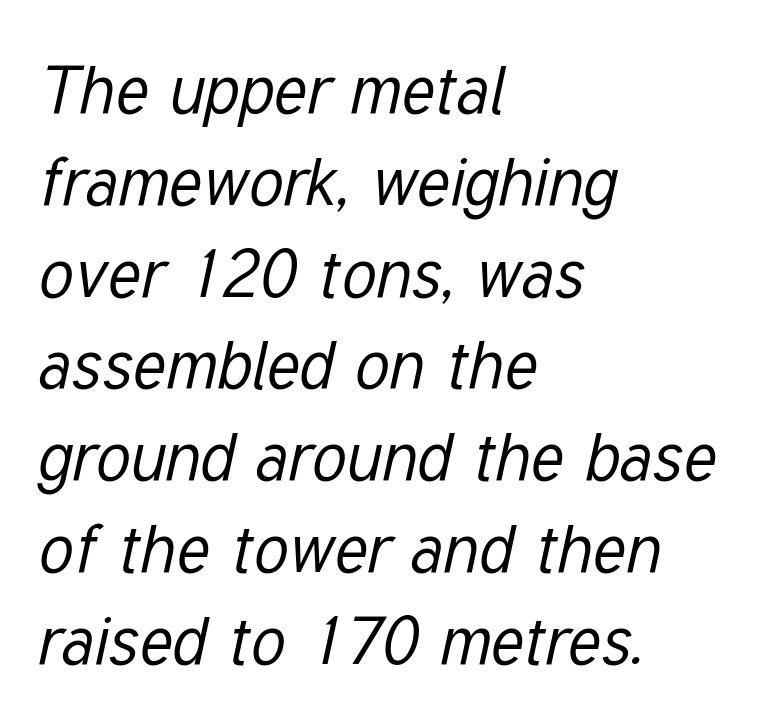
Q: Is the text bold? A: No.
Q: Is the text italic (slanted)? A: Yes, it leans right by about 12 degrees.
Q: Is the text underlined? A: No.
Q: How is the paragraph aligned? A: Left-aligned.
Q: Is the spacing between letters normal or unusually wide? A: Normal.
Q: Is the spacing between lines tight, normal or loose? A: Normal.
Q: Width (condensed, normal, or wide)? A: Condensed.
Q: Stroke contrast? A: Low.
Q: x-height? A: Medium.
Q: Monospaced? A: No.
